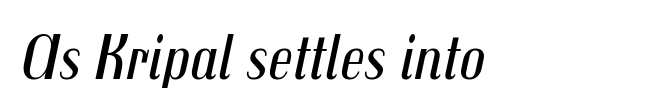
Anything drawn beneath the words? Only blank space. The rendering uses natural spacing where letterforms have individual widths. Slant detected: the letters are inclined. Weight: not bold — regular or lighter. Characters follow at the spacing the type designer built in. Line starts are locked; line ends wander.
